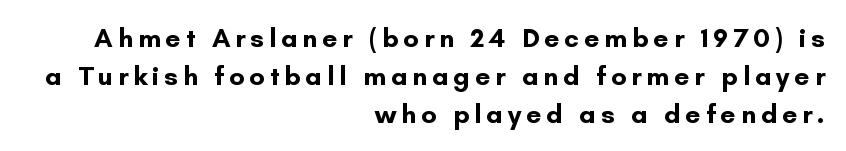
The image shows 27 px bold type, upright; set right-aligned, normal line spacing (1.4x), not underlined.
